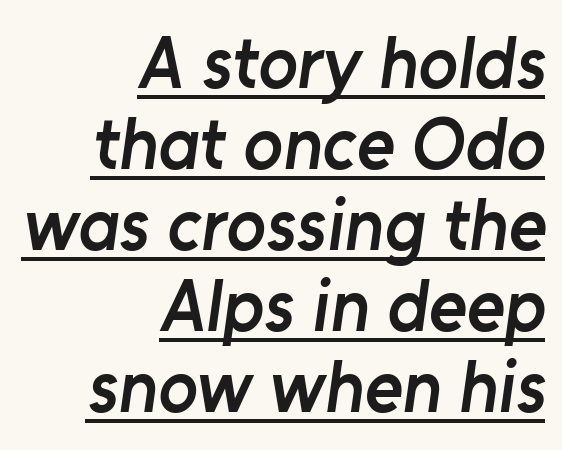
This is sans-serif lettering, the kind often seen on screens and signage. The typesetting leans somewhat heavy: a semibold. No extra tracking has been applied to these lines. Here the designer chose a conventional face with non-uniform glyph widths.
